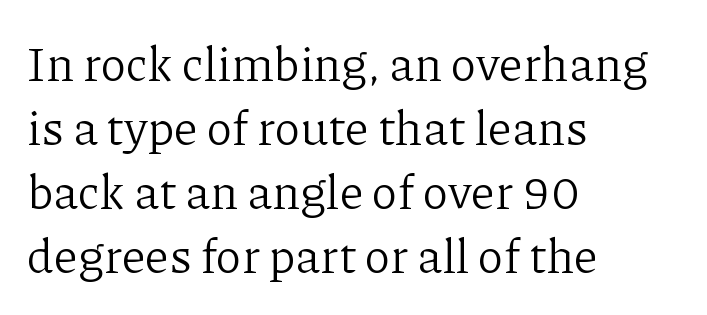
The type is set solid horizontally, with unmodified tracking. Which margin do the lines hug? The left one — the right edge is uneven. Type without underlining. These glyphs show unthickened strokes, regular width or finer.
